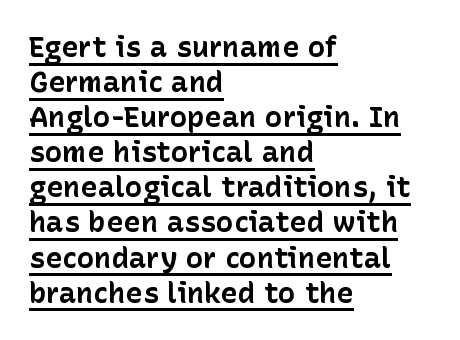
The image shows 29 px bold sans-serif type, upright; set left-aligned, line spacing 1.21x, normal letter spacing, underlined; low stroke contrast and a medium x-height.
